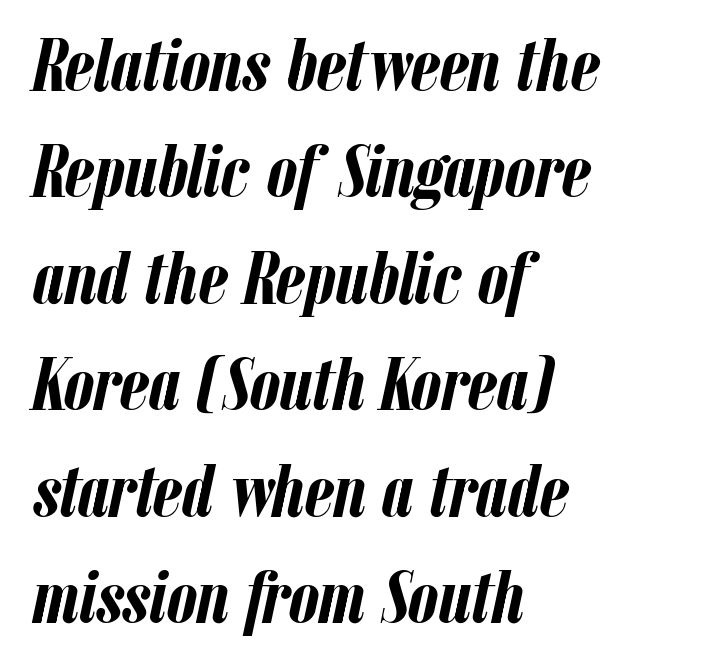
Words float on clear page, feet unadorned. This sample has the flowing, uneven cadence of proportional lettering. The setting favours the left margin, as ordinary paragraphs usually do. Students, observe: this is what conventionally led text looks like.
